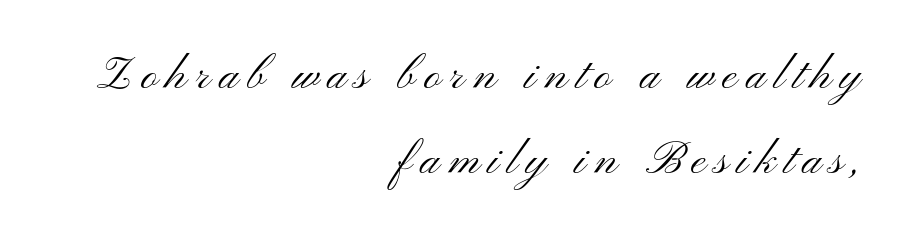
If you measured baseline to baseline, you'd find a long distance. All the whitespace from short lines collects on the left. Display-style spreading of the glyphs; the letterfit is very open. The passage shown is typeset with a sans-serif family. You could not count columns in this text — the font is proportionally spaced.
